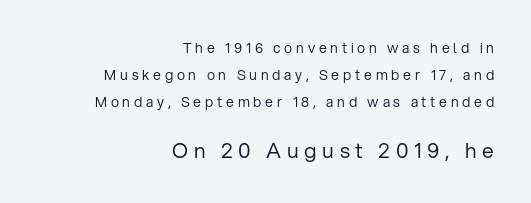
The image shows 21 px text type, upright; set right-aligned, loose line spacing (1.92x), unusually wide letter spacing (+0.27 em), not underlined; the second (bottom) block is 1.5x larger.
